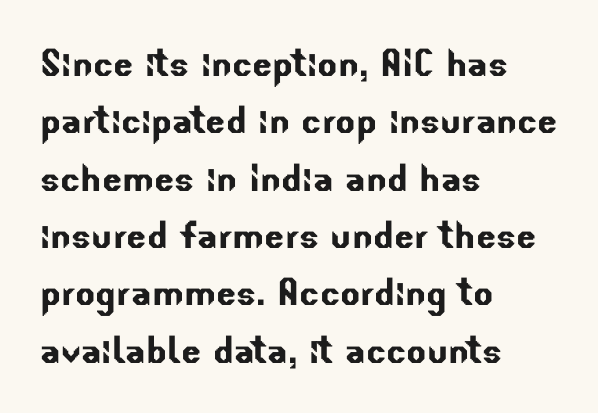
Q: Is the typeface a serif or a sans-serif typeface? A: Sans-serif.
Q: Is the text underlined? A: No.
Q: How is the paragraph aligned? A: Left-aligned.
Q: Is the spacing between letters normal or unusually wide? A: Normal.
Q: Width (condensed, normal, or wide)? A: Normal.
Q: Stroke contrast? A: Low.
Q: x-height? A: Small.
Q: Monospaced? A: No.
